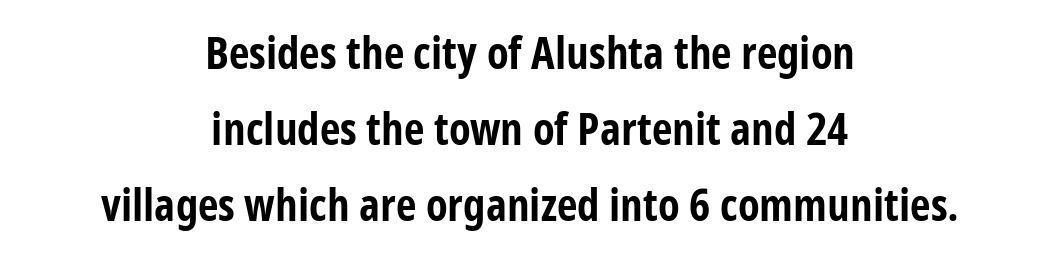
Q: Is the text bold? A: Yes.
Q: Is the text italic (slanted)? A: No, it is upright.
Q: Is the typeface a serif or a sans-serif typeface? A: Sans-serif.
Q: Is the text underlined? A: No.
Q: How is the paragraph aligned? A: Centered.
Q: Is the spacing between letters normal or unusually wide? A: Normal.
Q: Is the spacing between lines tight, normal or loose? A: Normal.
Q: Width (condensed, normal, or wide)? A: Condensed.
Q: Stroke contrast? A: Low.
Q: x-height? A: Medium.
Q: Monospaced? A: No.
